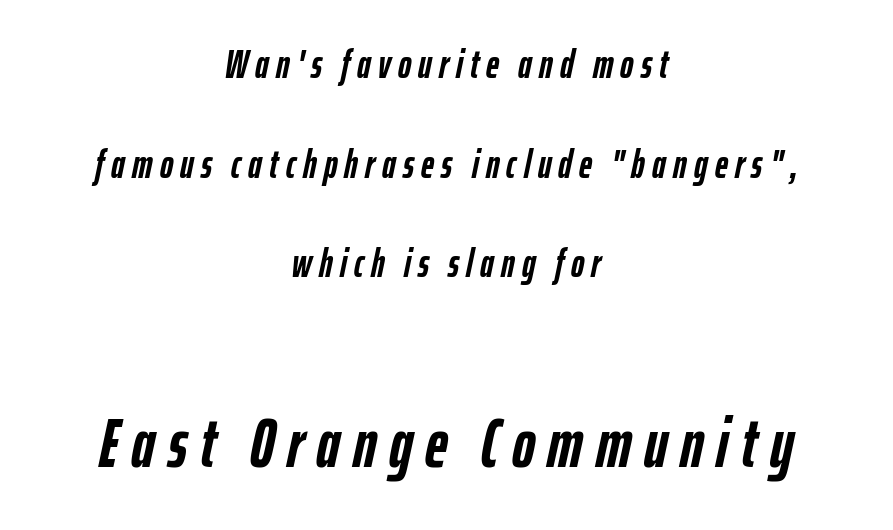
The rag falls on both sides of this text block equally. The passage shown is typed in a proportional face where columns would drift. A clean baseline with only descenders dipping below it. You get the small type first, then a jump to larger type. In terms of posture, this sample is oblique.
